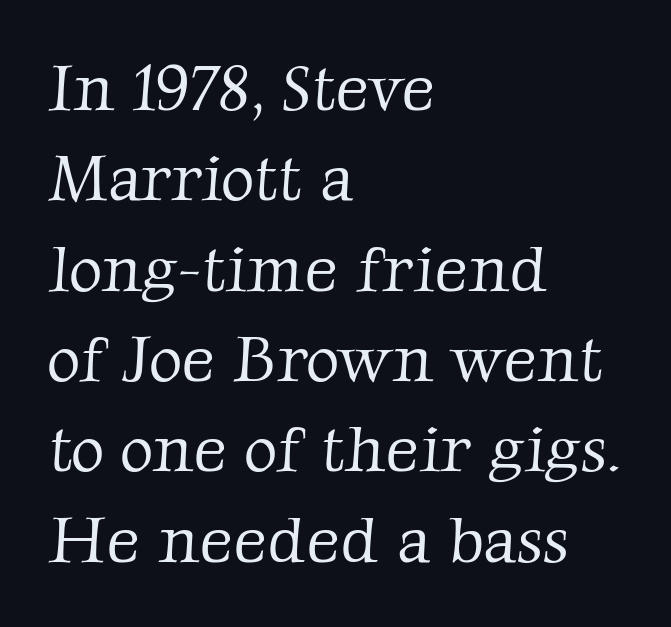
{"serif": "yes", "bold": "no", "weight": "light", "width": "normal", "stroke_contrast": "low", "x_height": "medium", "monospaced": "no", "underline": "no", "align": "left", "line_spacing": "normal", "line_spacing_ratio": 1.39, "letter_spacing": "normal", "letter_spacing_em": 0.0, "glyph_px": 65}
